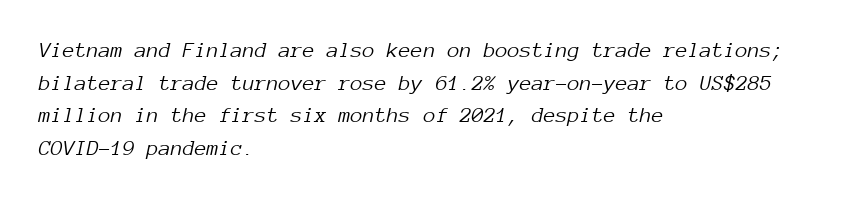
Q: Is the text bold? A: No.
Q: Is the text italic (slanted)? A: Yes, it leans right by about 12 degrees.
Q: Is the text underlined? A: No.
Q: How is the paragraph aligned? A: Left-aligned.
Q: Is the spacing between letters normal or unusually wide? A: Normal.
Q: Is the spacing between lines tight, normal or loose? A: Normal.
